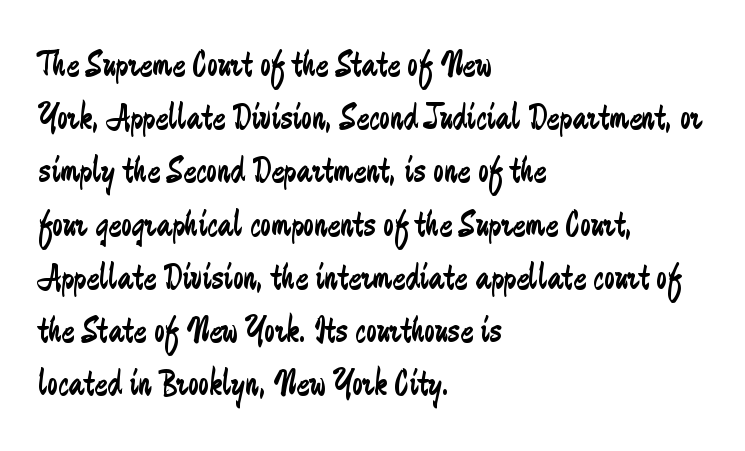
The image shows 38 px regular-weight, condensed sans-serif type; set left-aligned, normal line spacing (1.4x), normal letter spacing, not underlined; low stroke contrast and a small x-height.
